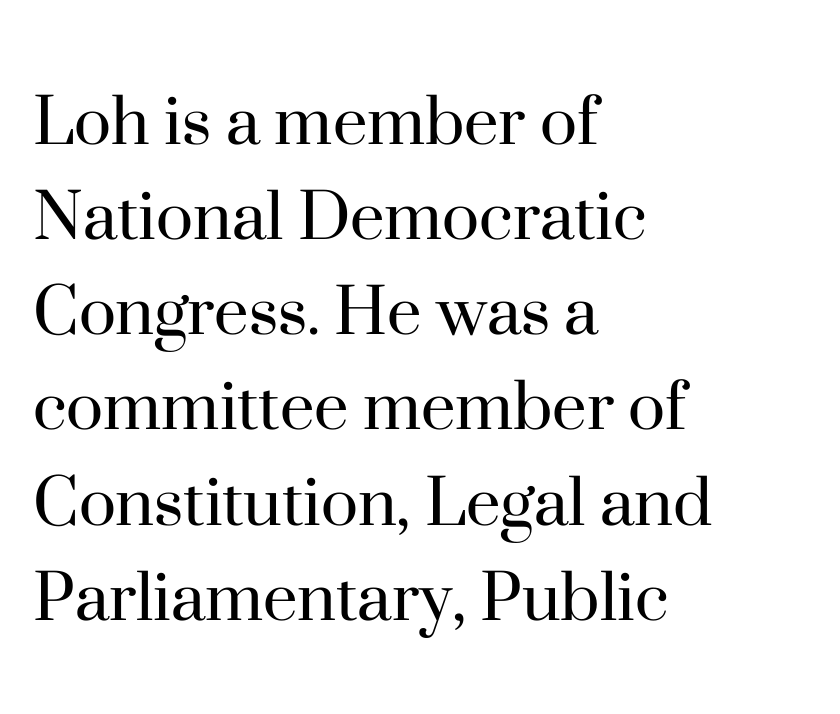
The image shows 78 px regular-weight serif type, upright; set left-aligned, line spacing 1.22x, normal letter spacing, not underlined; high stroke contrast and a small x-height.
